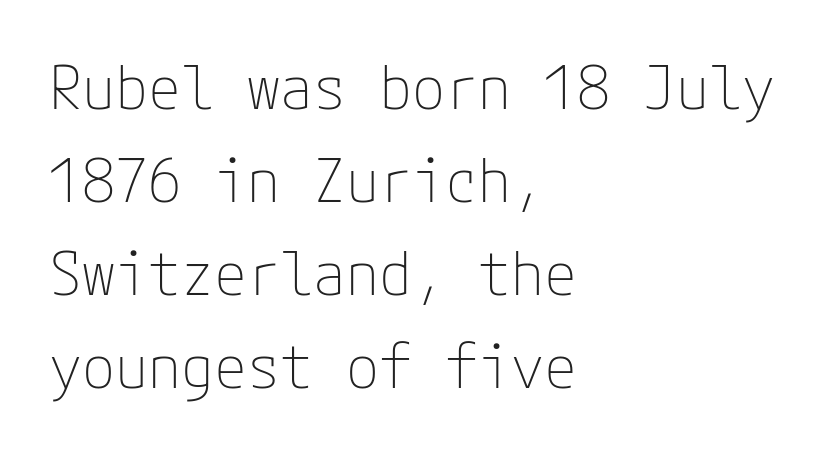
Q: Is the text bold? A: No.
Q: Is the text italic (slanted)? A: No, it is upright.
Q: Is the typeface a serif or a sans-serif typeface? A: Sans-serif.
Q: Is the text underlined? A: No.
Q: How is the paragraph aligned? A: Left-aligned.
Q: Is the spacing between letters normal or unusually wide? A: Normal.
Q: Is the spacing between lines tight, normal or loose? A: Normal.
Q: Width (condensed, normal, or wide)? A: Normal.
Q: Stroke contrast? A: Low.
Q: x-height? A: Medium.
